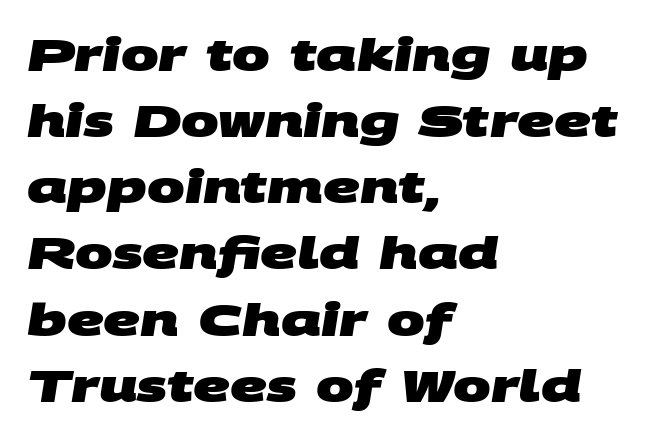
Q: Is the text bold? A: Yes.
Q: Is the typeface a serif or a sans-serif typeface? A: Sans-serif.
Q: Is the text underlined? A: No.
Q: How is the paragraph aligned? A: Left-aligned.
Q: Is the spacing between letters normal or unusually wide? A: Normal.
Q: Is the spacing between lines tight, normal or loose? A: Normal.
Q: Width (condensed, normal, or wide)? A: Wide.
Q: Stroke contrast? A: Medium.
Q: x-height? A: Large.
Q: Monospaced? A: No.
